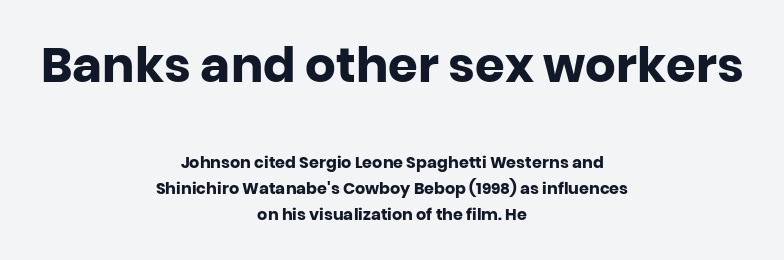
The image shows 48 px heavy sans-serif type, upright; set centered, normal line spacing (1.65x), normal letter spacing, not underlined; the first (top) block is 3.0x larger; low stroke contrast and a large x-height.
